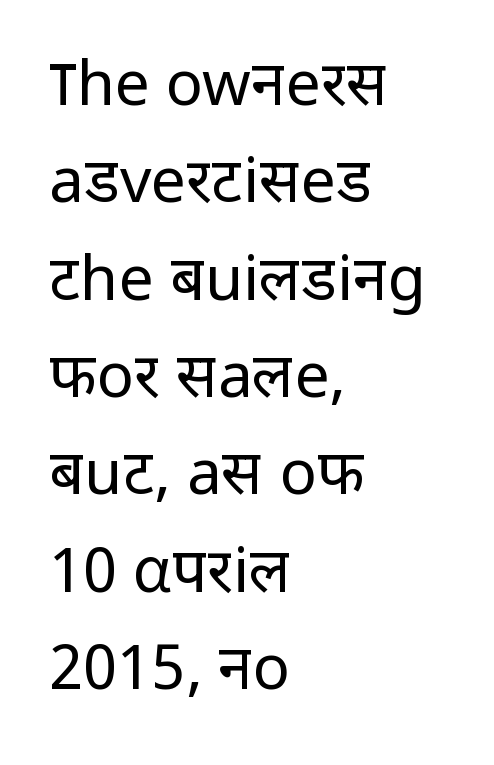
{"serif": "no", "italic": "no", "bold": "no", "weight": "regular", "width": "normal", "stroke_contrast": "low", "x_height": "medium", "monospaced": "no", "underline": "no", "align": "left", "line_spacing": "normal", "line_spacing_ratio": 1.57, "letter_spacing": "normal", "letter_spacing_em": 0.0, "glyph_px": 62}
